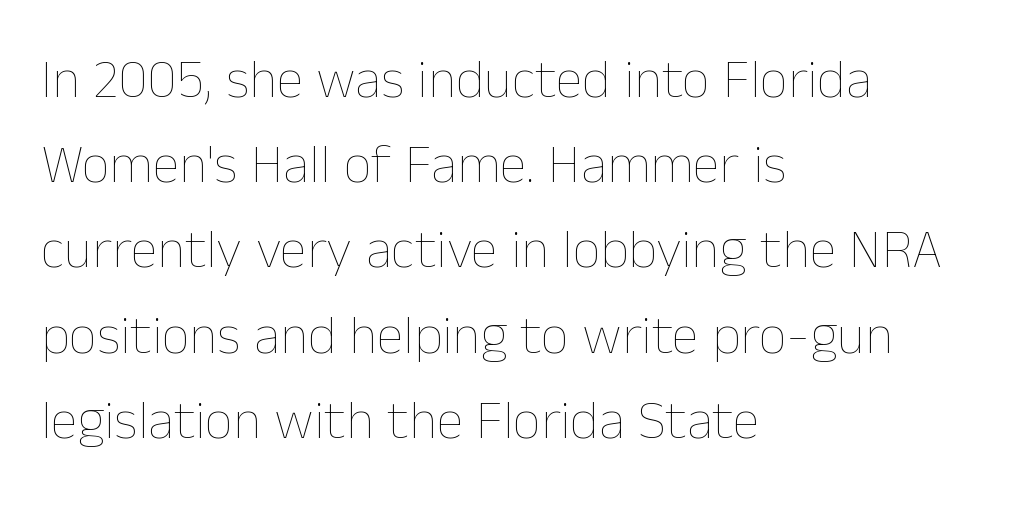
Q: Is the text bold? A: No.
Q: Is the text italic (slanted)? A: No, it is upright.
Q: Is the text underlined? A: No.
Q: How is the paragraph aligned? A: Left-aligned.
Q: Is the spacing between letters normal or unusually wide? A: Normal.
Q: Is the spacing between lines tight, normal or loose? A: Normal.
Q: Width (condensed, normal, or wide)? A: Normal.
Q: Stroke contrast? A: Low.
Q: x-height? A: Medium.
Q: Monospaced? A: No.
